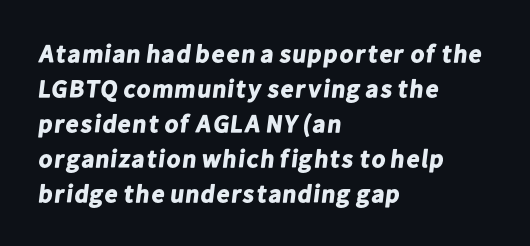
{"bold": "yes", "underline": "no", "align": "left", "line_spacing": "normal", "line_spacing_ratio": 1.4, "letter_spacing": "normal", "letter_spacing_em": 0.0, "glyph_px": 25}
